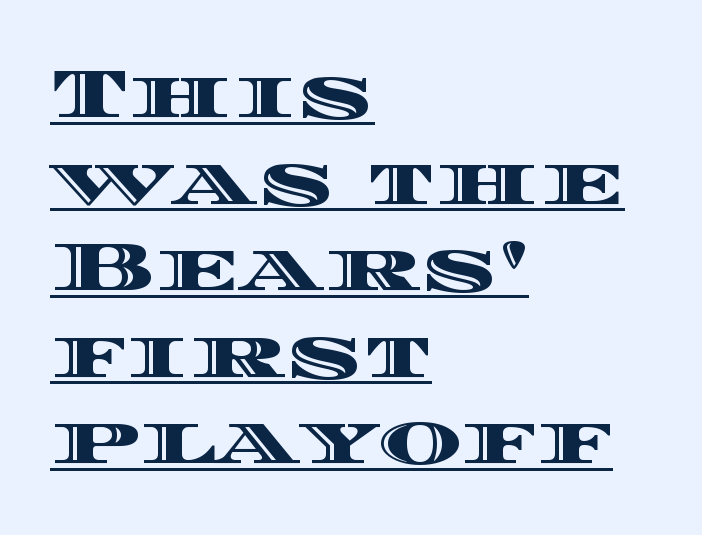
Q: Is the text italic (slanted)? A: No, it is upright.
Q: Is the text underlined? A: Yes.
Q: How is the paragraph aligned? A: Left-aligned.
Q: Is the spacing between letters normal or unusually wide? A: Normal.
Q: Width (condensed, normal, or wide)? A: Wide.
Q: x-height? A: Large.
Q: Monospaced? A: No.
